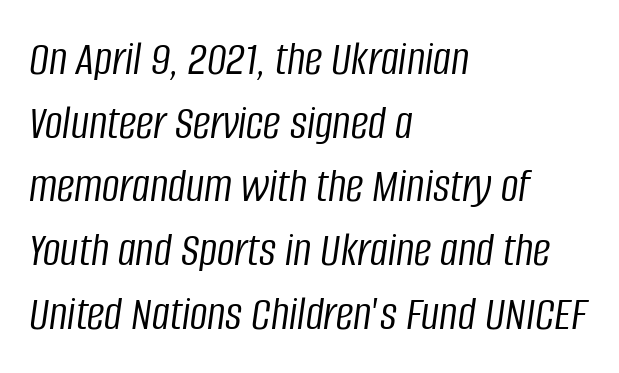
{"italic": "yes", "lean": "right", "slant_degrees": 8, "bold": "no", "weight": "light", "width": "condensed", "stroke_contrast": "low", "x_height": "large", "monospaced": "no", "underline": "no", "align": "left", "line_spacing": "normal", "line_spacing_ratio": 1.3, "letter_spacing": "normal", "letter_spacing_em": 0.0, "glyph_px": 49}
